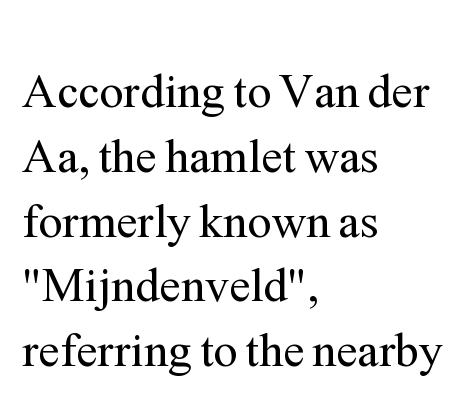
Interline gaps are of average width in this sample. The designer went with a serif here, giving each stem small feet. Heaviness? Minimal to ordinary, like unemphasized prose. Words float on clear page, feet unadorned. The passage shown is typed in a proportional face where columns would drift. Nothing unusual about the tracking: characters are spaced as the font intends.
